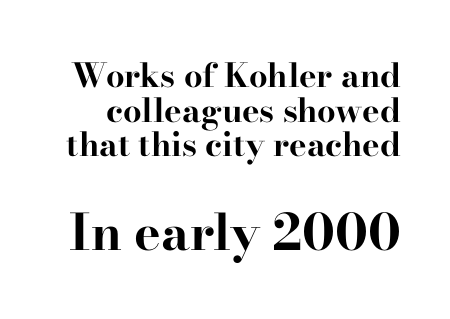
Q: Is the text bold? A: Yes.
Q: Is the text italic (slanted)? A: No, it is upright.
Q: Is the typeface a serif or a sans-serif typeface? A: Serif.
Q: Is the text underlined? A: No.
Q: Is the spacing between letters normal or unusually wide? A: Normal.
Q: Is the spacing between lines tight, normal or loose? A: Tight.
Q: Which block of text is set in a larger size, the first (top) or the second (bottom)? A: The second (bottom) one.
Q: Width (condensed, normal, or wide)? A: Wide.
Q: Stroke contrast? A: High.
Q: x-height? A: Small.
Q: Monospaced? A: No.
